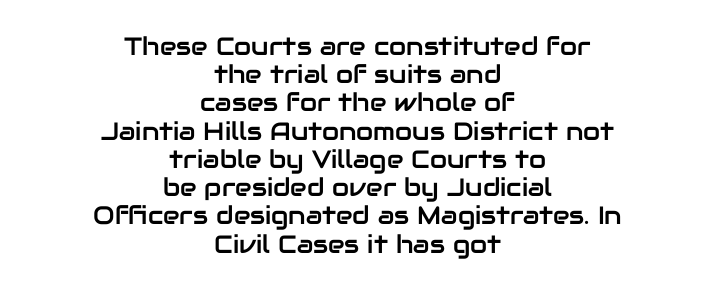
The compositor balanced each line on the midline. Is there much room between lines? No — they nearly touch. Decoration check: the copy has no underline. Notice how the stems are strictly vertical — no italics here. The letters sit at their default tracking, neither squeezed nor spread.
